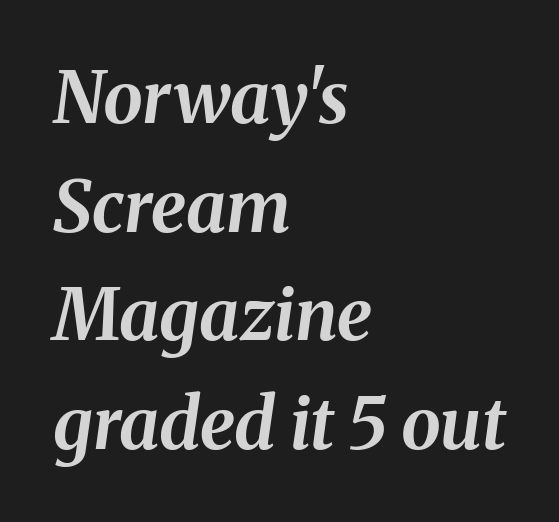
{"italic": "yes", "lean": "right", "slant_degrees": 8, "bold": "yes", "weight": "bold", "width": "normal", "stroke_contrast": "medium", "x_height": "medium", "monospaced": "no", "underline": "no", "align": "left", "line_spacing": "normal", "line_spacing_ratio": 1.53, "letter_spacing": "normal", "letter_spacing_em": 0.0, "glyph_px": 71}
